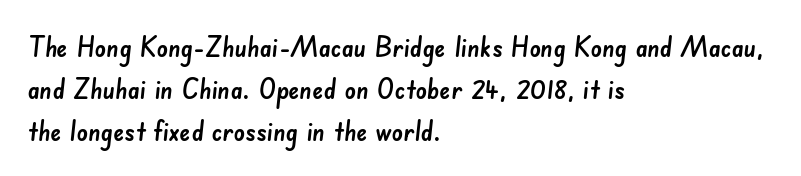
Underline: absent. Line beginnings align vertically; line endings do not. Classification — sans serif. Looks like regular typesetting: each glyph gets only the width it needs.
